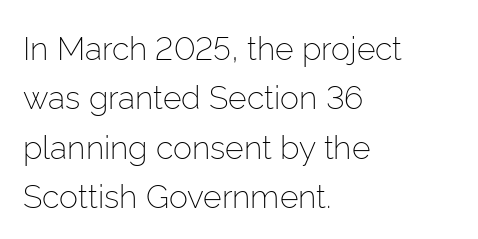
Q: Is the text bold? A: No.
Q: Is the text italic (slanted)? A: No, it is upright.
Q: Is the typeface a serif or a sans-serif typeface? A: Sans-serif.
Q: Is the text underlined? A: No.
Q: How is the paragraph aligned? A: Left-aligned.
Q: Is the spacing between letters normal or unusually wide? A: Normal.
Q: Is the spacing between lines tight, normal or loose? A: Normal.
Q: Width (condensed, normal, or wide)? A: Normal.
Q: Stroke contrast? A: Low.
Q: x-height? A: Medium.
Q: Monospaced? A: No.
